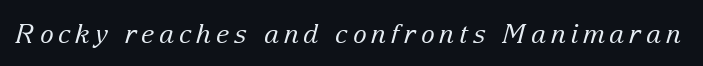
{"italic": "yes", "lean": "right", "slant_degrees": 15, "bold": "no", "underline": "no", "glyph_px": 26}
